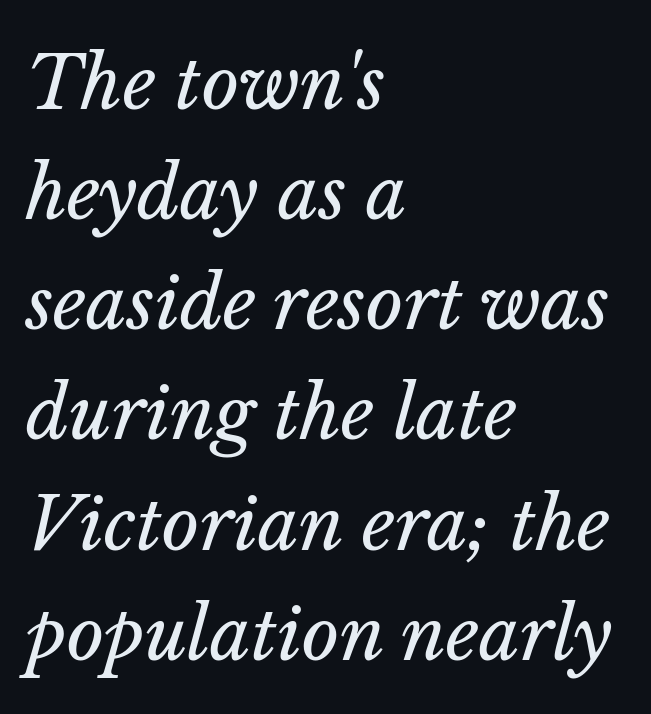
The image shows 72 px regular-weight type, italic (leaning right); set left-aligned, normal line spacing (1.53x), normal letter spacing, not underlined; low stroke contrast and a medium x-height.
